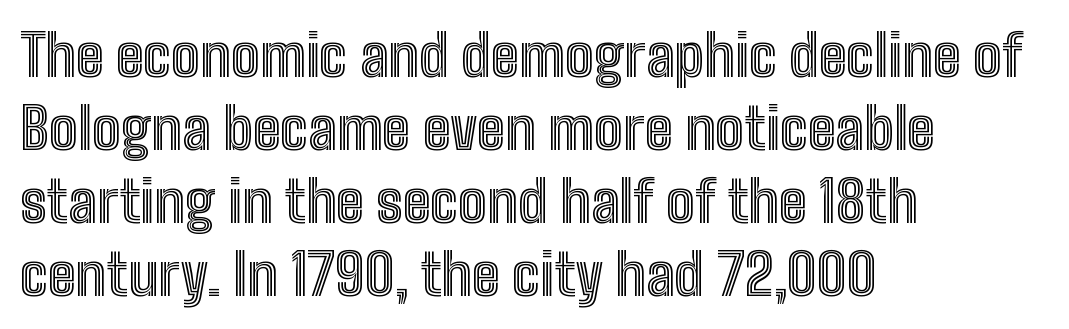
The image shows 57 px condensed type, upright; set left-aligned, normal line spacing (1.28x), normal letter spacing, not underlined; a medium x-height.
